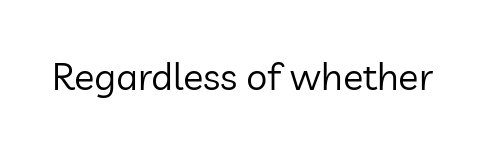
Q: Is the text bold? A: No.
Q: Is the text italic (slanted)? A: No, it is upright.
Q: Is the typeface a serif or a sans-serif typeface? A: Sans-serif.
Q: Is the text underlined? A: No.
Q: Is the spacing between letters normal or unusually wide? A: Normal.
Q: Width (condensed, normal, or wide)? A: Normal.
Q: Stroke contrast? A: Low.
Q: x-height? A: Medium.
Q: Monospaced? A: No.
